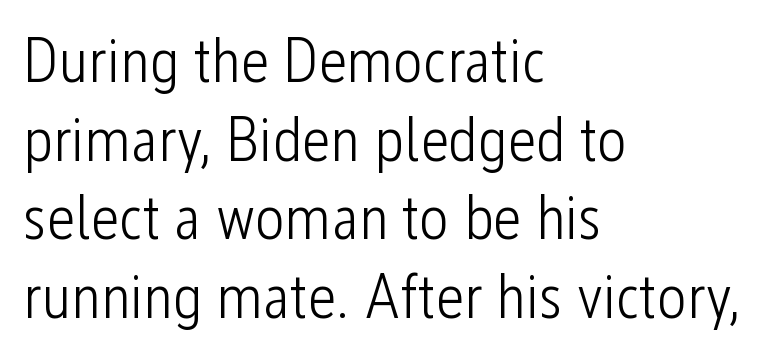
{"serif": "no", "italic": "no", "bold": "no", "weight": "light", "width": "condensed", "stroke_contrast": "low", "x_height": "medium", "monospaced": "no", "underline": "no", "align": "left", "line_spacing": "normal", "line_spacing_ratio": 1.25, "letter_spacing": "normal", "letter_spacing_em": 0.0, "glyph_px": 63}
